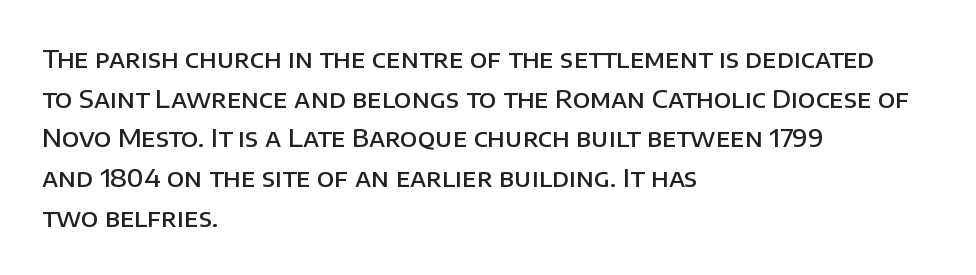
A bare baseline throughout the passage. Letter spacing: default. It's the straight-up-and-down kind of type. A somewhat darkened texture: the type is semibold rather than bold. Interline gaps are of average width in this sample. Compared with a centered layout, this one pins lines to the left instead.
